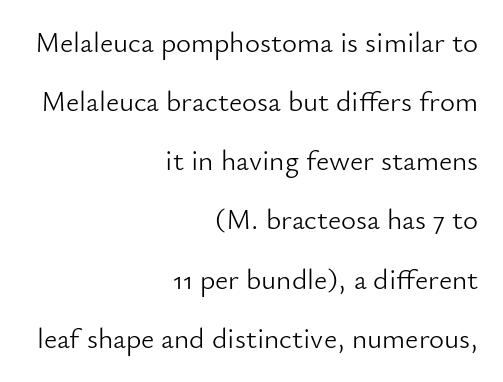
This is not heavy type; no bold has been used. Loosely led — the rows are spread out. Caption: standard tracking, unaltered. A roman cut, with each character standing at attention. Letters rest on an invisible, unmarked baseline.
